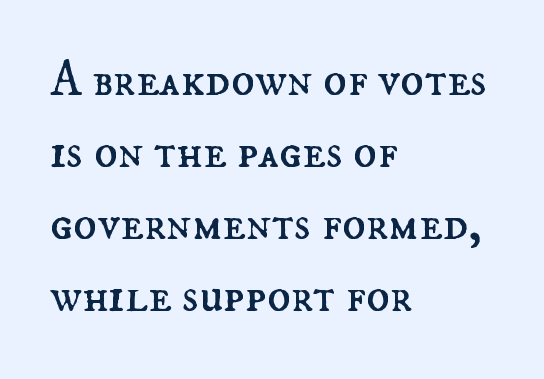
The image shows 49 px regular-weight type, upright; set left-aligned, normal line spacing (1.47x), normal letter spacing, not underlined; medium stroke contrast and a small x-height.
